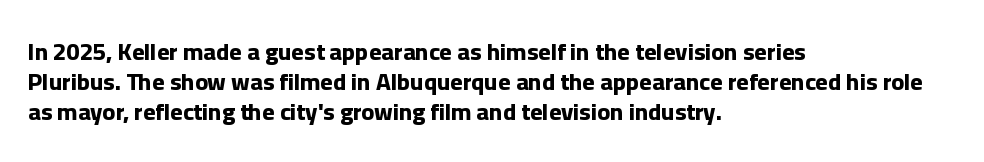
The image shows 24 px bold type, upright; set left-aligned, line spacing 1.24x, normal letter spacing, not underlined.
